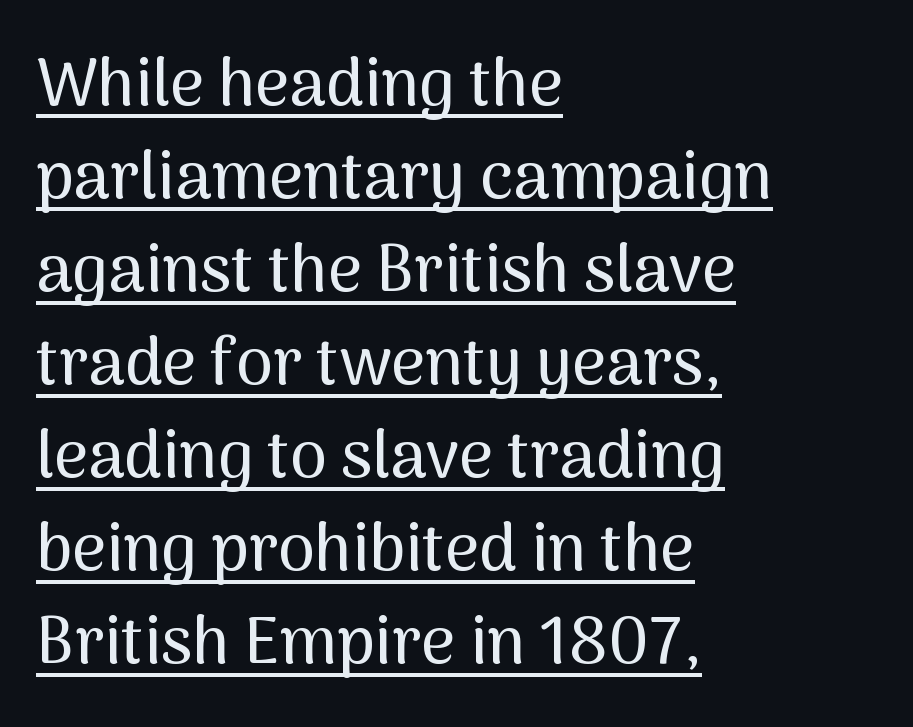
Q: Is the text italic (slanted)? A: No, it is upright.
Q: Is the typeface a serif or a sans-serif typeface? A: Sans-serif.
Q: Is the text underlined? A: Yes.
Q: How is the paragraph aligned? A: Left-aligned.
Q: Is the spacing between letters normal or unusually wide? A: Normal.
Q: Is the spacing between lines tight, normal or loose? A: Normal.
Q: Width (condensed, normal, or wide)? A: Normal.
Q: Stroke contrast? A: Medium.
Q: x-height? A: Medium.
Q: Monospaced? A: No.
